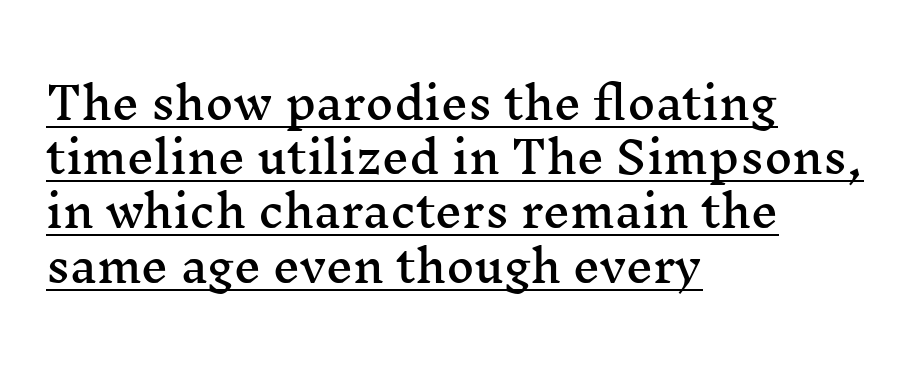
Q: Is the text italic (slanted)? A: No, it is upright.
Q: Is the typeface a serif or a sans-serif typeface? A: Serif.
Q: Is the text underlined? A: Yes.
Q: How is the paragraph aligned? A: Left-aligned.
Q: Is the spacing between letters normal or unusually wide? A: Normal.
Q: Is the spacing between lines tight, normal or loose? A: Normal.
Q: Width (condensed, normal, or wide)? A: Wide.
Q: Stroke contrast? A: Medium.
Q: x-height? A: Medium.
Q: Monospaced? A: No.
